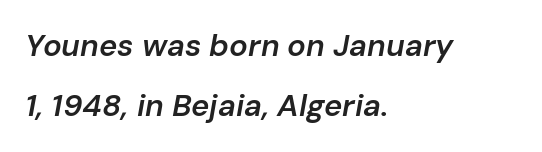
The image shows 31 px semibold type, italic (leaning right); set left-aligned, loose line spacing (1.94x), normal letter spacing, not underlined; low stroke contrast and a medium x-height.
